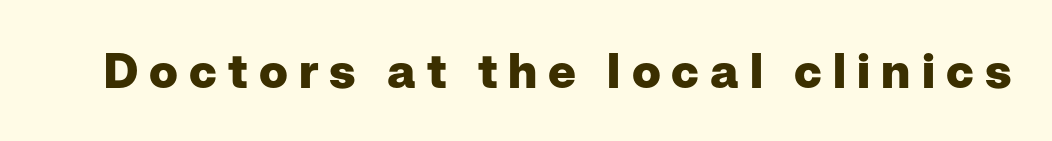
Q: Is the text bold? A: Yes.
Q: Is the text italic (slanted)? A: No, it is upright.
Q: Is the typeface a serif or a sans-serif typeface? A: Sans-serif.
Q: Is the text underlined? A: No.
Q: Is the spacing between letters normal or unusually wide? A: Unusually wide.
Q: Width (condensed, normal, or wide)? A: Normal.
Q: Stroke contrast? A: Low.
Q: x-height? A: Medium.
Q: Monospaced? A: No.
